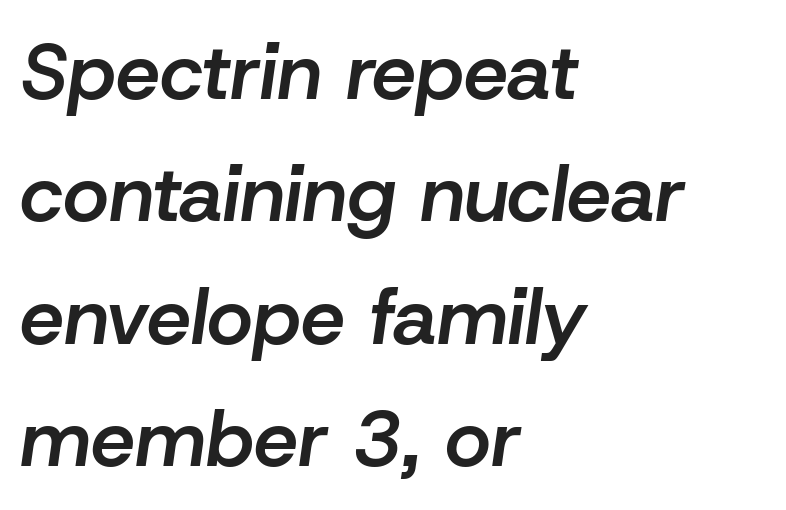
Set as a demibold, roughly 600 on the weight scale. Anything drawn beneath the words? Only blank space. Think of a printed novel: that variable character pitch is what you see here. Nothing unusual about the tracking: characters are spaced as the font intends. Layout note: lines flush left. Compared with typical paragraphs, the rows here are spaced about the same.
